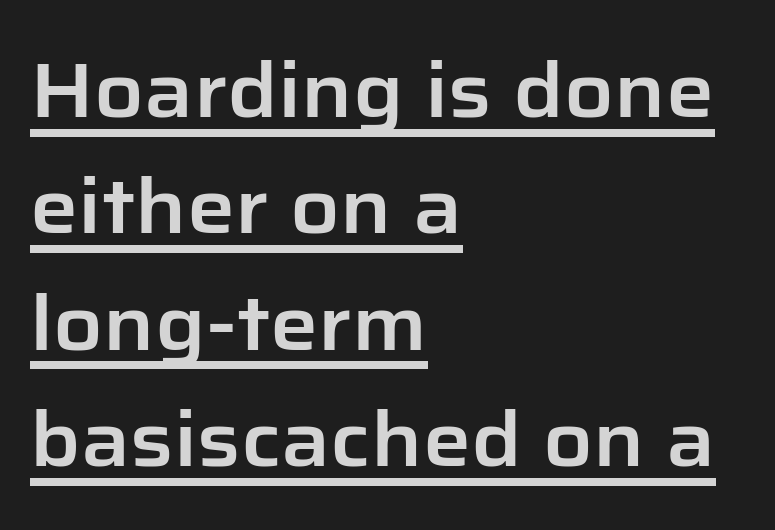
The image shows 76 px sans-serif type, upright; set left-aligned, normal line spacing (1.53x), normal letter spacing, underlined; low stroke contrast and a medium x-height.
